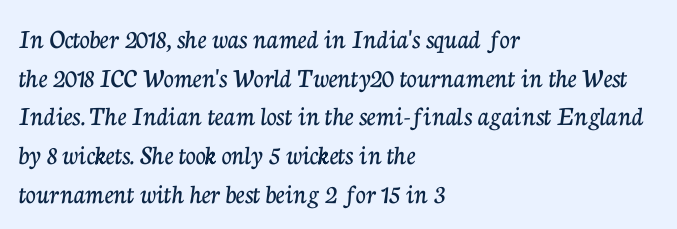
{"serif": "yes", "width": "normal", "stroke_contrast": "low", "x_height": "medium", "monospaced": "no", "underline": "no", "align": "left", "line_spacing": "normal", "line_spacing_ratio": 1.38, "letter_spacing": "normal", "letter_spacing_em": 0.0, "glyph_px": 28}
